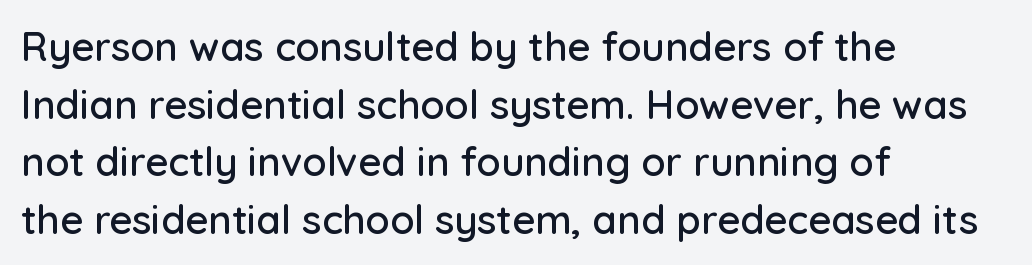
Q: Is the text italic (slanted)? A: No, it is upright.
Q: Is the typeface a serif or a sans-serif typeface? A: Sans-serif.
Q: Is the text underlined? A: No.
Q: How is the paragraph aligned? A: Left-aligned.
Q: Is the spacing between letters normal or unusually wide? A: Normal.
Q: Is the spacing between lines tight, normal or loose? A: Normal.
Q: Width (condensed, normal, or wide)? A: Normal.
Q: Stroke contrast? A: Low.
Q: x-height? A: Medium.
Q: Monospaced? A: No.
